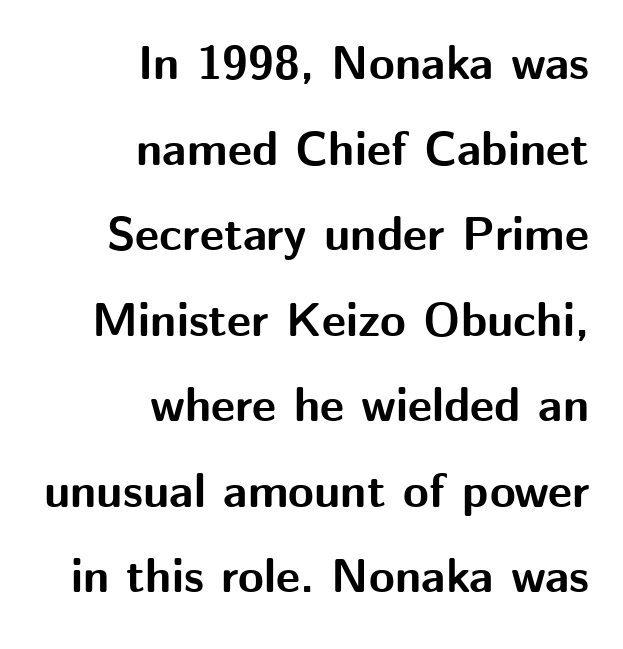
Teacher's note: observe the even right margin — that is flush-right alignment. The letterforms sit shoulder to shoulder at normal distance. Do the characters align in a grid? No, the font is proportional. Quick note: underline off.
